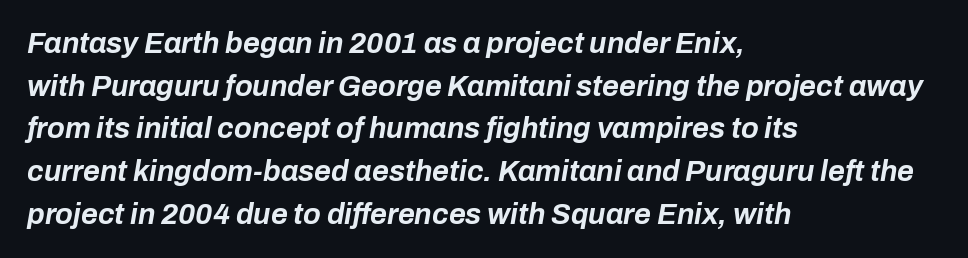
This sample uses an oblique cut, with every glyph tilted off the vertical. Nobody drew a line under any word here. Rows of type keep a routine distance in the vertical direction. Horizontal alignment here is leftward, the default for most running prose. The gaps between neighbouring characters are ordinary and unremarkable. Think of a printed novel: that variable character pitch is what you see here.
